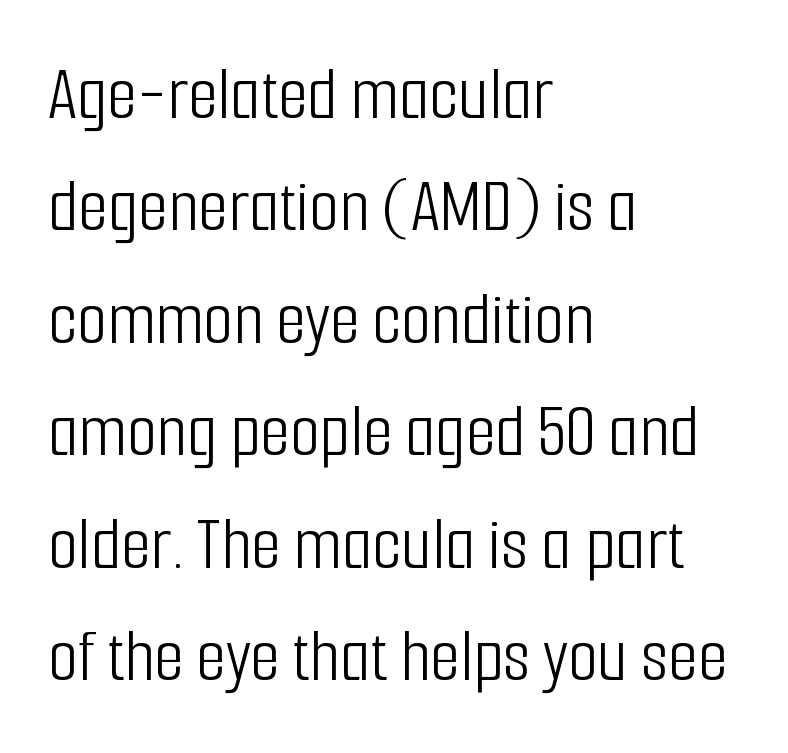
Q: Is the text bold? A: No.
Q: Is the text italic (slanted)? A: No, it is upright.
Q: Is the typeface a serif or a sans-serif typeface? A: Sans-serif.
Q: Is the text underlined? A: No.
Q: How is the paragraph aligned? A: Left-aligned.
Q: Is the spacing between letters normal or unusually wide? A: Normal.
Q: Is the spacing between lines tight, normal or loose? A: Normal.
Q: Width (condensed, normal, or wide)? A: Condensed.
Q: Stroke contrast? A: Low.
Q: x-height? A: Medium.
Q: Monospaced? A: No.
